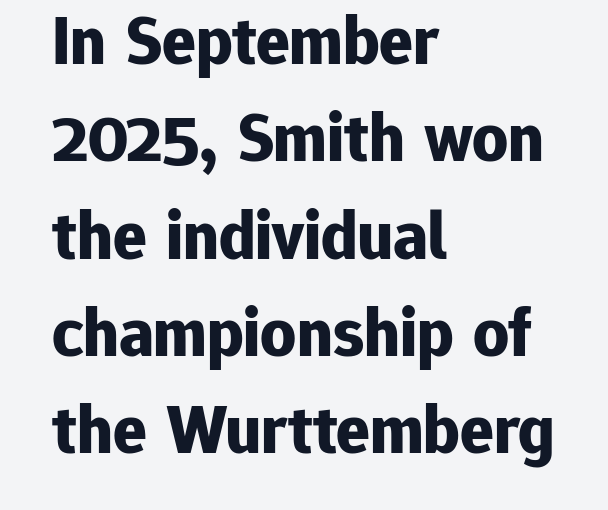
The image shows 70 px bold sans-serif type, upright; set left-aligned, normal line spacing (1.39x), normal letter spacing, not underlined; low stroke contrast and a medium x-height.
